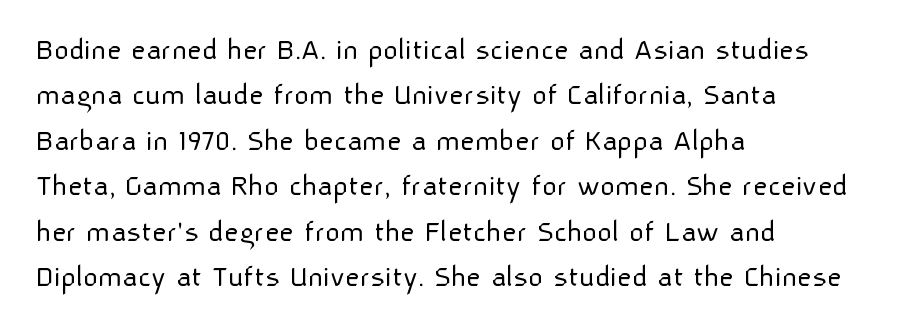
{"serif": "no", "italic": "no", "bold": "no", "weight": "light", "width": "normal", "stroke_contrast": "low", "x_height": "medium", "monospaced": "no", "underline": "no", "align": "left", "line_spacing": "normal", "line_spacing_ratio": 1.42, "letter_spacing": "normal", "letter_spacing_em": 0.0, "glyph_px": 32}
